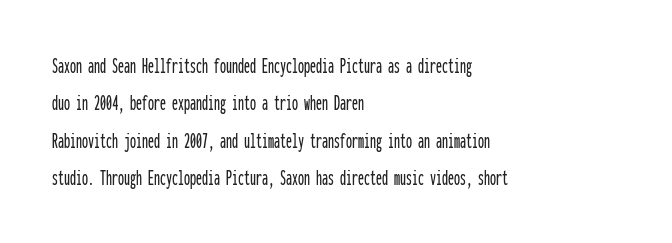
Quick note: interline space is typical. Ordinary non-slanted type is in use. The glyphs are unaccompanied by any horizontal stroke below them. The setting favours the left margin, as ordinary paragraphs usually do.
